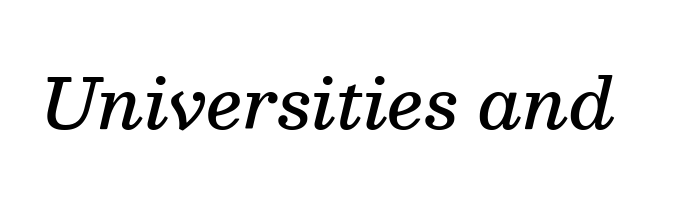
{"serif": "yes", "italic": "yes", "lean": "right", "slant_degrees": 13, "bold": "semi", "weight": "semibold", "width": "normal", "stroke_contrast": "medium", "x_height": "medium", "monospaced": "no", "underline": "no", "letter_spacing": "normal", "letter_spacing_em": 0.0, "glyph_px": 70}
